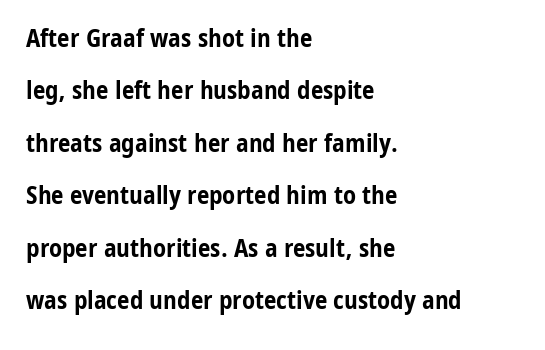
The image shows 25 px bold type, upright; set left-aligned, loose line spacing (2.1x), normal letter spacing, not underlined.
